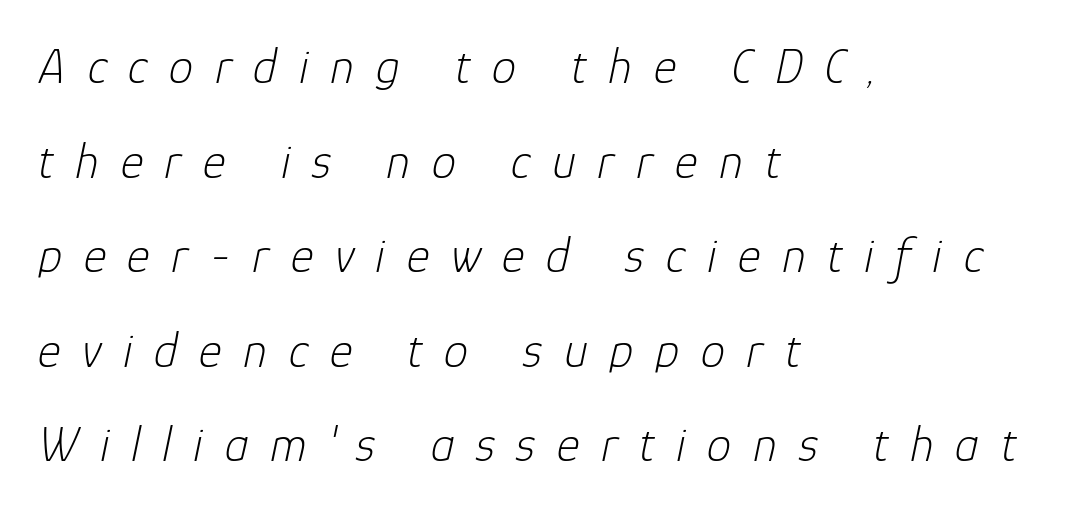
{"italic": "yes", "lean": "right", "slant_degrees": 12, "bold": "no", "weight": "light", "width": "normal", "stroke_contrast": "low", "x_height": "medium", "monospaced": "no", "underline": "no", "align": "left", "line_spacing": "loose", "line_spacing_ratio": 1.93, "letter_spacing": "wide", "letter_spacing_em": 0.44, "glyph_px": 49}
